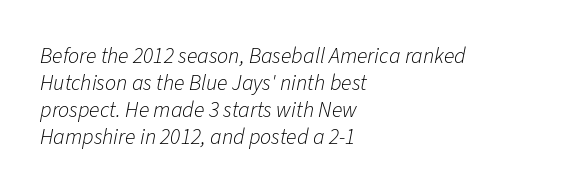
{"italic": "yes", "lean": "right", "slant_degrees": 11, "bold": "no", "underline": "no", "align": "left", "line_spacing_ratio": 1.23, "letter_spacing": "normal", "letter_spacing_em": 0.0, "glyph_px": 22}
